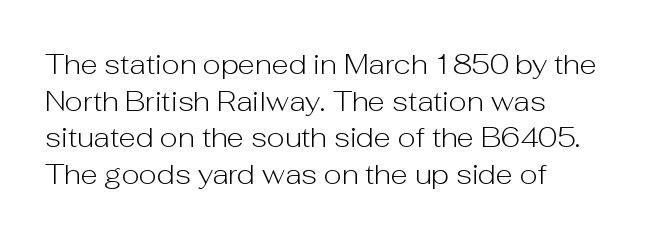
Nothing sits at the stroke ends, so this counts as sans-serif. Do the characters align in a grid? No, the font is proportional. Between one letter and the next there's only the usual sliver of space. Rendered with straight, roman letterforms. Glance below the letters and you will spot only blank space. Is this a heavy cut? Hardly; it is regular or lighter.
